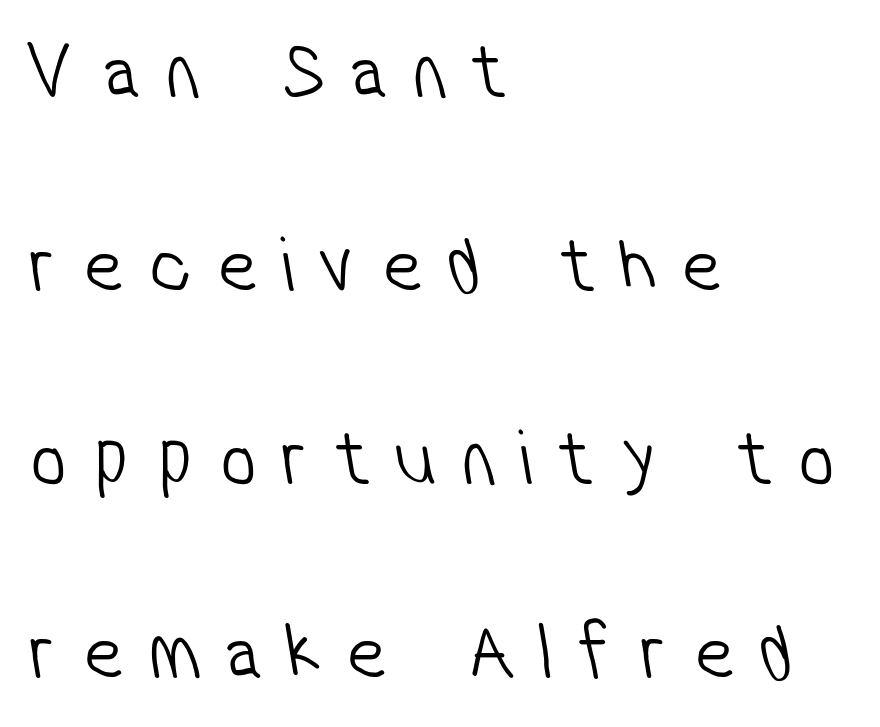
{"serif": "no", "bold": "no", "weight": "light", "width": "condensed", "stroke_contrast": "low", "x_height": "medium", "monospaced": "no", "underline": "no", "align": "left", "line_spacing": "loose", "line_spacing_ratio": 2.42, "letter_spacing": "wide", "letter_spacing_em": 0.32, "glyph_px": 80}
